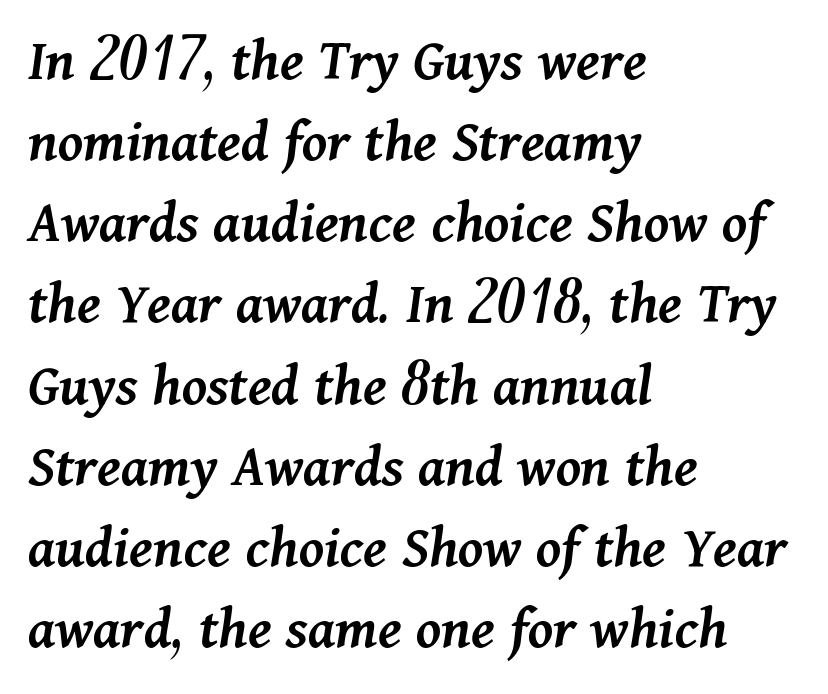
{"italic": "yes", "lean": "right", "slant_degrees": 11, "bold": "semi", "weight": "semibold", "width": "normal", "stroke_contrast": "medium", "x_height": "medium", "monospaced": "no", "underline": "no", "align": "left", "line_spacing": "normal", "line_spacing_ratio": 1.33, "letter_spacing": "normal", "letter_spacing_em": 0.0, "glyph_px": 61}
